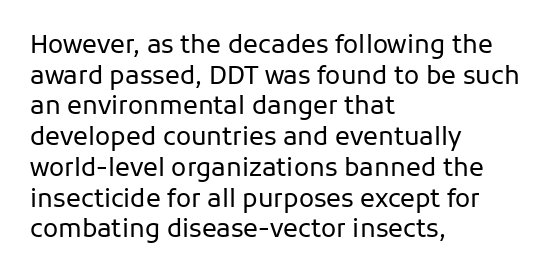
The image shows 25 px text type, upright; set left-aligned, line spacing 1.23x, normal letter spacing, not underlined.
